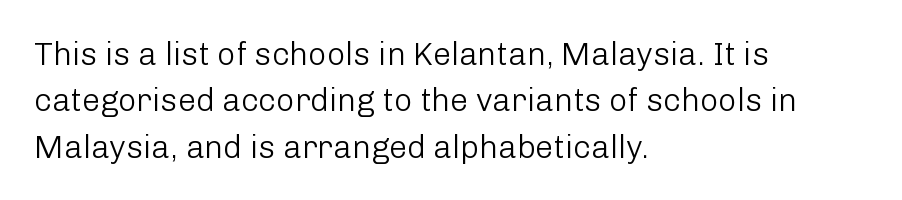
{"serif": "no", "italic": "no", "bold": "no", "weight": "light", "width": "normal", "stroke_contrast": "low", "x_height": "medium", "monospaced": "no", "underline": "no", "align": "left", "line_spacing": "normal", "line_spacing_ratio": 1.45, "letter_spacing": "normal", "letter_spacing_em": 0.0, "glyph_px": 32}
